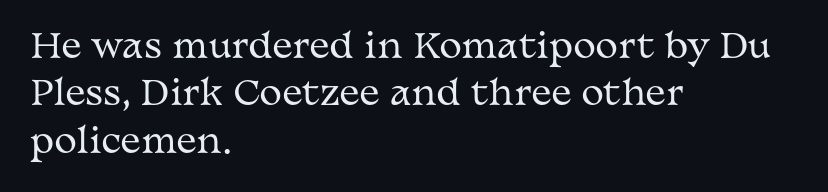
The image shows 34 px regular-weight, wide serif type, upright; set left-aligned, normal line spacing (1.39x), normal letter spacing, not underlined; medium stroke contrast and a medium x-height.
